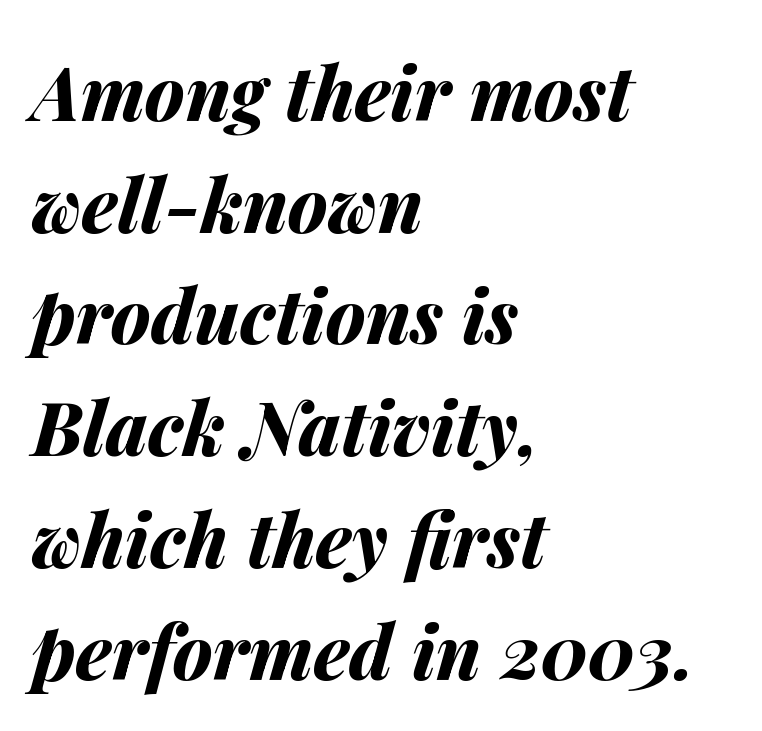
The lines in this sample share a left origin and differ only in where they stop. These lines carry a lot of weight — the face is fully bold. Each letter keeps its own natural width here, so spacing adapts to shape. Interline gaps are of average width in this sample.
